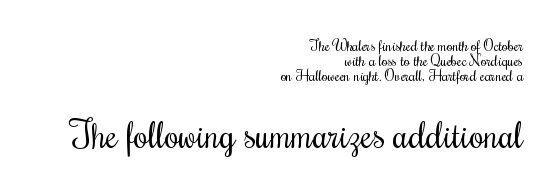
Q: Is the text bold? A: No.
Q: Is the text italic (slanted)? A: Yes.
Q: Is the typeface a serif or a sans-serif typeface? A: Serif.
Q: Is the text underlined? A: No.
Q: How is the paragraph aligned? A: Right-aligned.
Q: Is the spacing between letters normal or unusually wide? A: Normal.
Q: Is the spacing between lines tight, normal or loose? A: Tight.
Q: Which block of text is set in a larger size, the first (top) or the second (bottom)? A: The second (bottom) one.
Q: Width (condensed, normal, or wide)? A: Condensed.
Q: Stroke contrast? A: Medium.
Q: x-height? A: Small.
Q: Monospaced? A: No.
